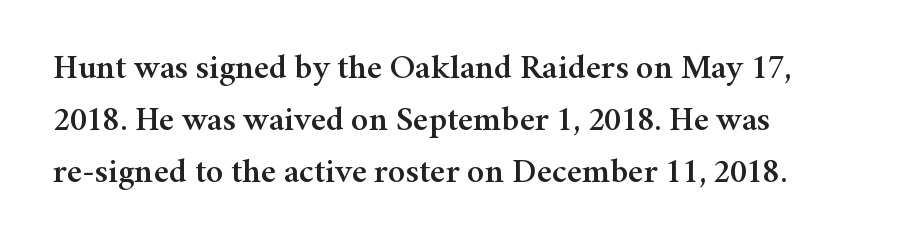
Q: Is the text italic (slanted)? A: No, it is upright.
Q: Is the typeface a serif or a sans-serif typeface? A: Serif.
Q: Is the text underlined? A: No.
Q: How is the paragraph aligned? A: Left-aligned.
Q: Is the spacing between letters normal or unusually wide? A: Normal.
Q: Is the spacing between lines tight, normal or loose? A: Normal.
Q: Width (condensed, normal, or wide)? A: Normal.
Q: Stroke contrast? A: Medium.
Q: x-height? A: Medium.
Q: Monospaced? A: No.
